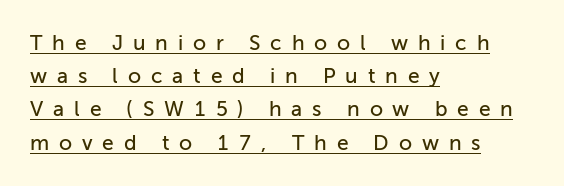
Q: Is the text italic (slanted)? A: No, it is upright.
Q: Is the text underlined? A: Yes.
Q: How is the paragraph aligned? A: Left-aligned.
Q: Is the spacing between letters normal or unusually wide? A: Unusually wide.
Q: Is the spacing between lines tight, normal or loose? A: Normal.
